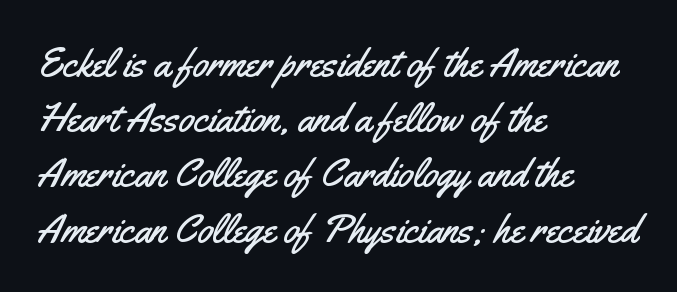
{"serif": "no", "width": "condensed", "stroke_contrast": "medium", "x_height": "small", "monospaced": "no", "underline": "no", "align": "left", "line_spacing": "normal", "line_spacing_ratio": 1.38, "letter_spacing": "normal", "letter_spacing_em": 0.0, "glyph_px": 40}
